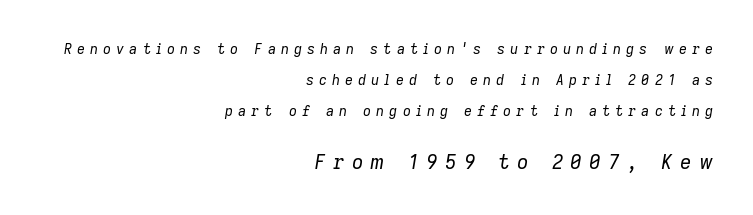
{"italic": "yes", "lean": "right", "slant_degrees": 9, "bold": "no", "underline": "no", "align": "right", "line_spacing": "loose", "line_spacing_ratio": 2.21, "letter_spacing": "wide", "letter_spacing_em": 0.36, "larger_block": "second", "size_ratio": 1.43, "glyph_px": 20}
